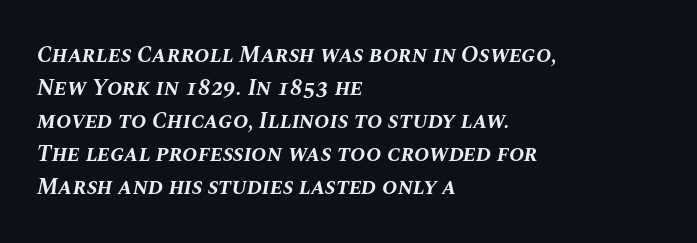
{"italic": "yes", "lean": "right", "slant_degrees": 10, "bold": "yes", "underline": "no", "align": "left", "line_spacing": "normal", "line_spacing_ratio": 1.44, "letter_spacing": "normal", "letter_spacing_em": 0.0, "glyph_px": 23}
